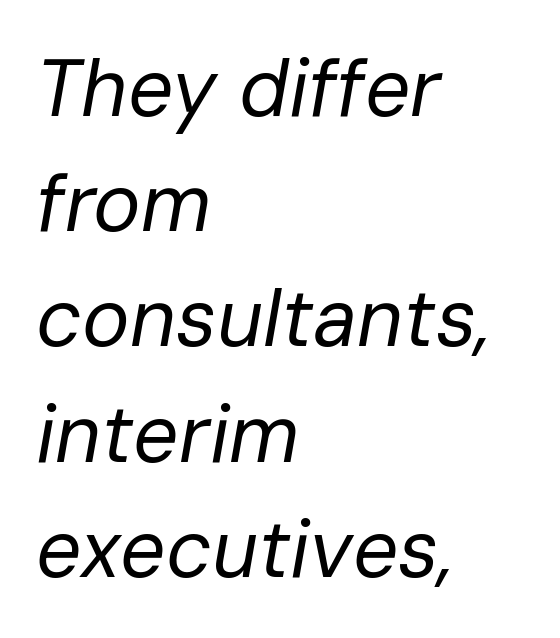
No heavy texture on the line: the type isn't bold. Clear beneath every line of the passage. The letters sit at their default tracking, neither squeezed nor spread. This sample is left-justified, so line endings fall wherever the words run out. The passage shown stacks its lines at a standard gap.
